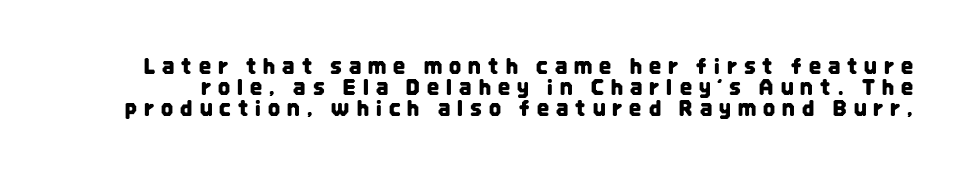
Q: Is the text italic (slanted)? A: No, it is upright.
Q: Is the text underlined? A: No.
Q: Is the spacing between letters normal or unusually wide? A: Unusually wide.
Q: Is the spacing between lines tight, normal or loose? A: Tight.
